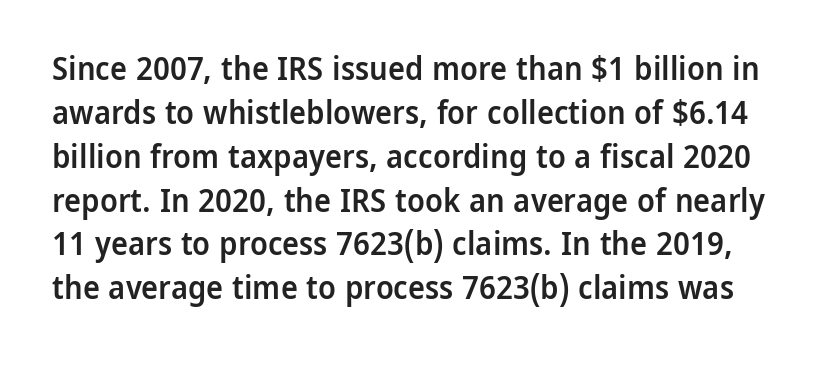
The image shows 32 px semibold sans-serif type, upright; set normal line spacing (1.37x), normal letter spacing, not underlined; low stroke contrast and a medium x-height.
